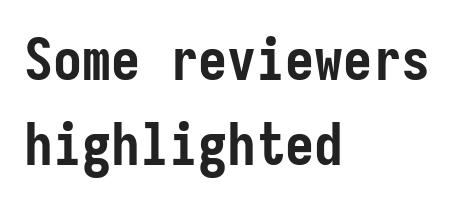
{"serif": "no", "italic": "no", "bold": "yes", "weight": "semibold", "width": "condensed", "stroke_contrast": "low", "x_height": "medium", "monospaced": "yes", "underline": "no", "align": "left", "line_spacing": "normal", "line_spacing_ratio": 1.47, "letter_spacing": "normal", "letter_spacing_em": 0.0, "glyph_px": 58}
